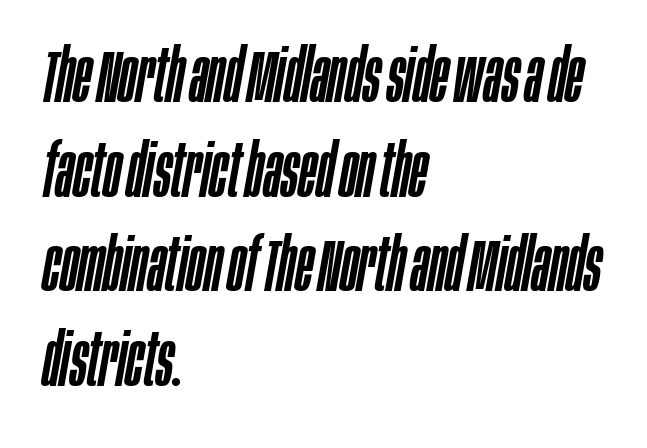
Q: Is the text italic (slanted)? A: Yes, it leans right by about 10 degrees.
Q: Is the text underlined? A: No.
Q: How is the paragraph aligned? A: Left-aligned.
Q: Is the spacing between letters normal or unusually wide? A: Normal.
Q: Is the spacing between lines tight, normal or loose? A: Normal.
Q: Width (condensed, normal, or wide)? A: Condensed.
Q: Stroke contrast? A: Low.
Q: x-height? A: Large.
Q: Monospaced? A: No.
